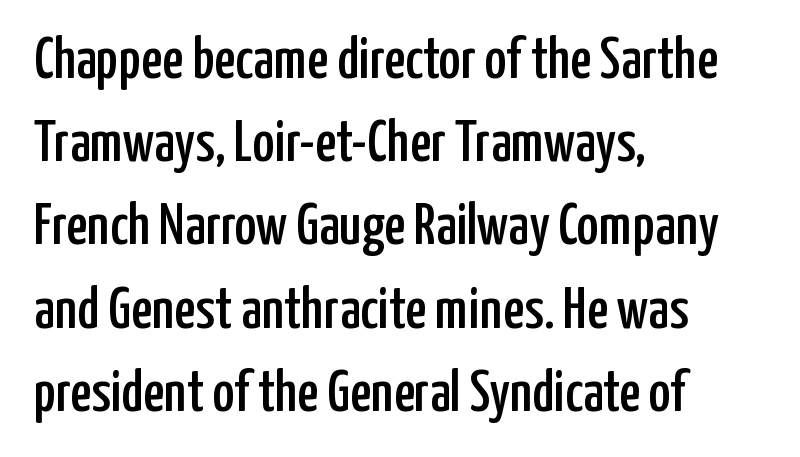
The image shows 59 px condensed sans-serif type, upright; set left-aligned, normal line spacing (1.41x), normal letter spacing, not underlined; low stroke contrast and a medium x-height.
